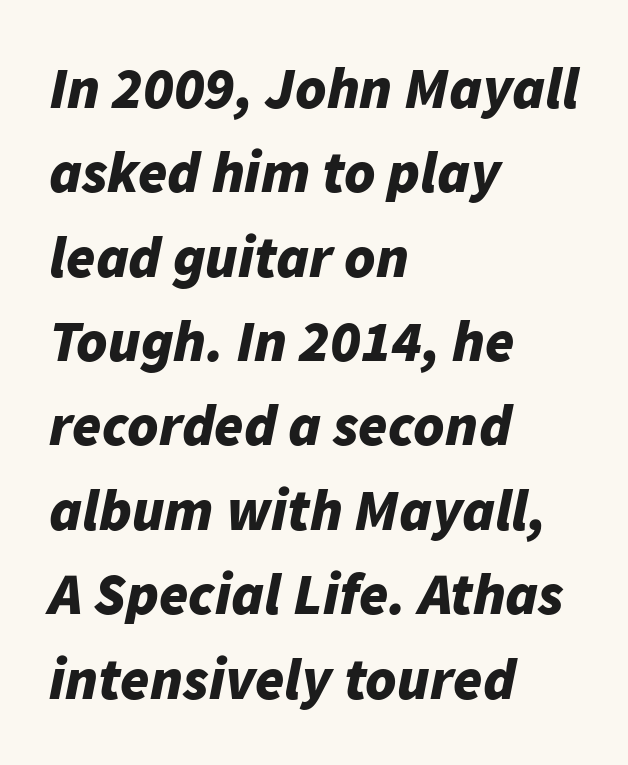
Q: Is the text bold? A: Yes.
Q: Is the text italic (slanted)? A: Yes, it leans right by about 11 degrees.
Q: Is the text underlined? A: No.
Q: How is the paragraph aligned? A: Left-aligned.
Q: Is the spacing between letters normal or unusually wide? A: Normal.
Q: Is the spacing between lines tight, normal or loose? A: Normal.
Q: Width (condensed, normal, or wide)? A: Normal.
Q: Stroke contrast? A: Low.
Q: x-height? A: Medium.
Q: Monospaced? A: No.
